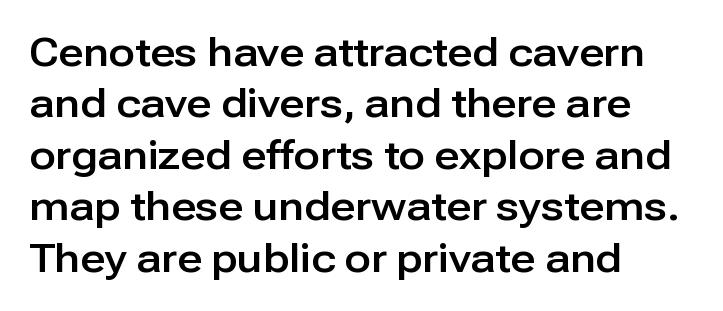
The image shows 39 px sans-serif type, upright; set left-aligned, normal line spacing (1.32x), normal letter spacing, not underlined; low stroke contrast and a medium x-height.
